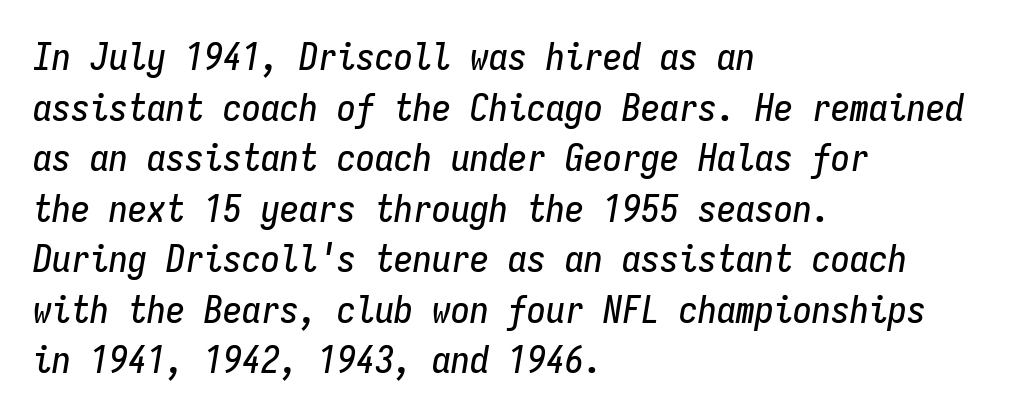
Q: Is the text italic (slanted)? A: Yes, it leans right by about 9 degrees.
Q: Is the text underlined? A: No.
Q: How is the paragraph aligned? A: Left-aligned.
Q: Is the spacing between letters normal or unusually wide? A: Normal.
Q: Is the spacing between lines tight, normal or loose? A: Normal.
Q: Width (condensed, normal, or wide)? A: Condensed.
Q: Stroke contrast? A: Low.
Q: x-height? A: Medium.
Q: Monospaced? A: Yes.
